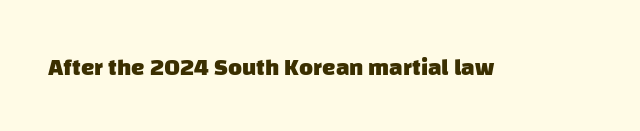
Q: Is the text bold? A: Yes.
Q: Is the text underlined? A: No.
Q: Is the spacing between letters normal or unusually wide? A: Normal.
